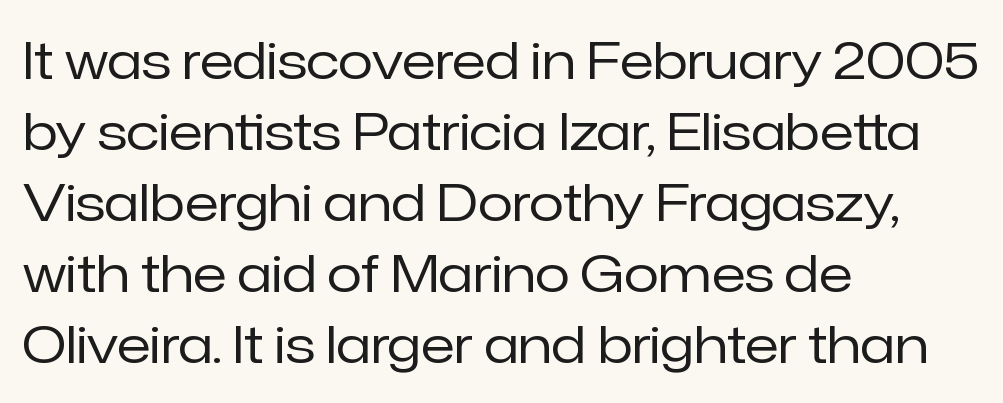
{"serif": "no", "italic": "no", "bold": "no", "weight": "regular", "width": "normal", "stroke_contrast": "low", "x_height": "medium", "monospaced": "no", "underline": "no", "align": "left", "line_spacing": "normal", "line_spacing_ratio": 1.39, "letter_spacing": "normal", "letter_spacing_em": 0.0, "glyph_px": 51}
